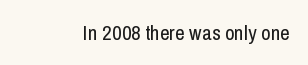
Q: Is the text bold? A: No.
Q: Is the text italic (slanted)? A: No, it is upright.
Q: Is the text underlined? A: No.
Q: Is the spacing between letters normal or unusually wide? A: Normal.
